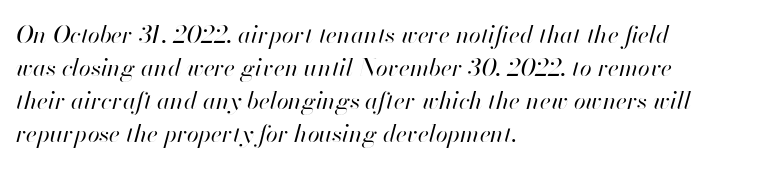
Anything drawn beneath the words? Only blank space. It's the slanting kind of type. The tracking reads as untouched default to a designer's eye. Regarding leading, the lines here are spaced in the standard way.
